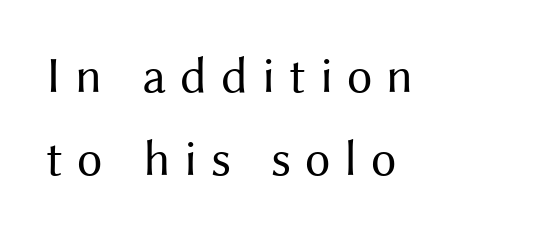
{"serif": "no", "italic": "no", "bold": "no", "weight": "regular", "width": "normal", "stroke_contrast": "medium", "x_height": "medium", "monospaced": "no", "underline": "no", "align": "left", "line_spacing": "normal", "line_spacing_ratio": 1.62, "letter_spacing": "wide", "letter_spacing_em": 0.27, "glyph_px": 51}
